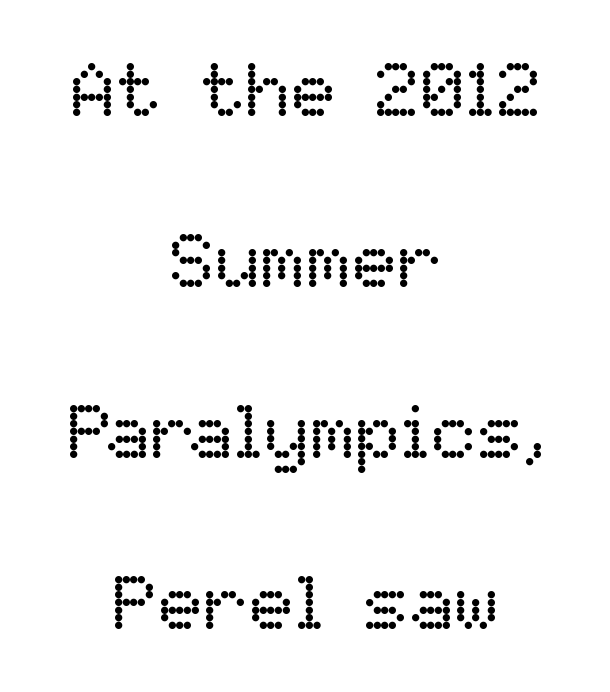
{"italic": "no", "bold": "no", "weight": "regular", "width": "normal", "stroke_contrast": "low", "x_height": "medium", "monospaced": "no", "underline": "no", "align": "center", "line_spacing": "loose", "line_spacing_ratio": 2.25, "letter_spacing": "normal", "letter_spacing_em": 0.0, "glyph_px": 76}
